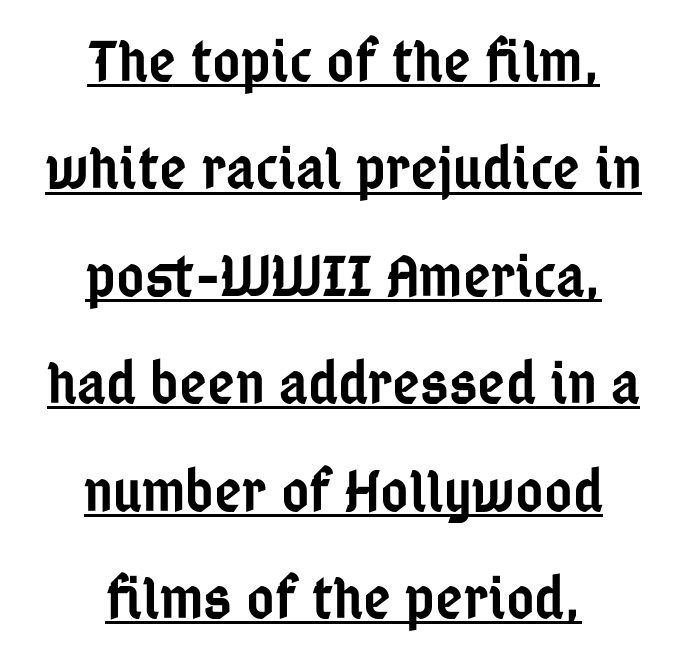
Q: Is the text bold? A: Semi-bold.
Q: Is the text italic (slanted)? A: No, it is upright.
Q: Is the typeface a serif or a sans-serif typeface? A: Sans-serif.
Q: Is the text underlined? A: Yes.
Q: How is the paragraph aligned? A: Centered.
Q: Is the spacing between letters normal or unusually wide? A: Normal.
Q: Width (condensed, normal, or wide)? A: Condensed.
Q: Stroke contrast? A: Low.
Q: x-height? A: Medium.
Q: Monospaced? A: No.
